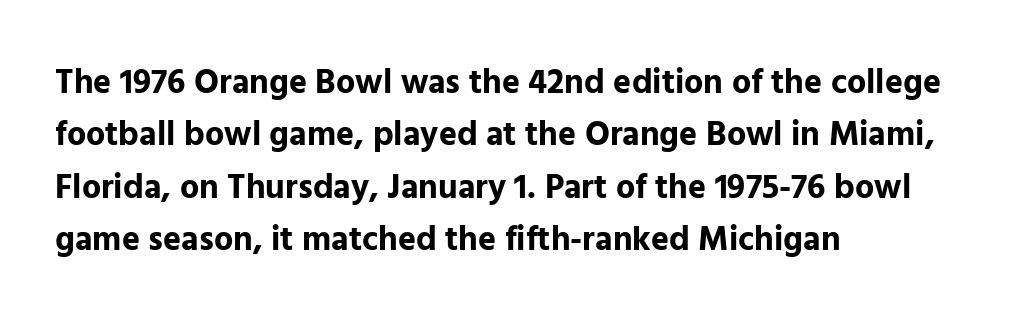
Q: Is the text bold? A: Yes.
Q: Is the text italic (slanted)? A: No, it is upright.
Q: Is the typeface a serif or a sans-serif typeface? A: Sans-serif.
Q: Is the text underlined? A: No.
Q: How is the paragraph aligned? A: Left-aligned.
Q: Is the spacing between letters normal or unusually wide? A: Normal.
Q: Is the spacing between lines tight, normal or loose? A: Normal.
Q: Width (condensed, normal, or wide)? A: Normal.
Q: Stroke contrast? A: Low.
Q: x-height? A: Medium.
Q: Monospaced? A: No.
